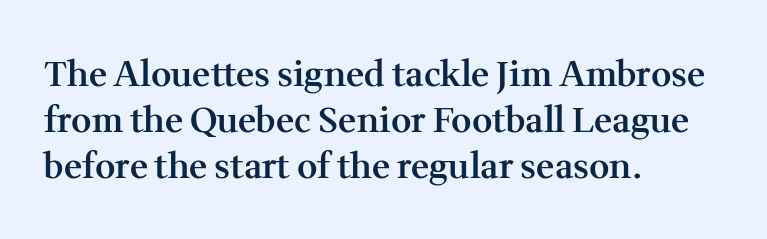
The image shows 35 px semibold serif type, upright; set left-aligned, normal line spacing (1.32x), normal letter spacing, not underlined; medium stroke contrast and a medium x-height.
